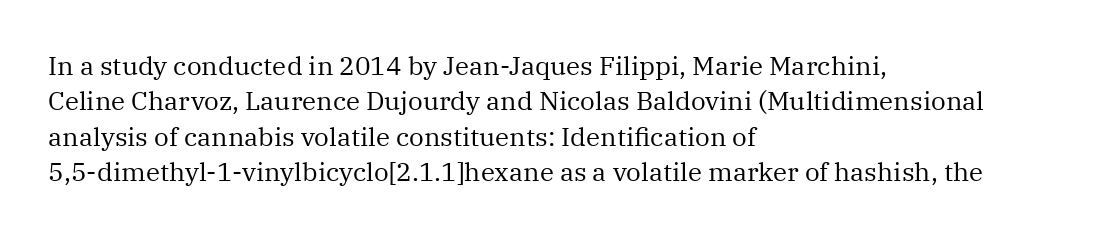
Vertically, the passage feels balanced, rows spaced as you'd expect. No italicization has been applied; the sample stays upright. A bare baseline throughout the passage. Think standard paragraph weight, or any step lighter than that.
